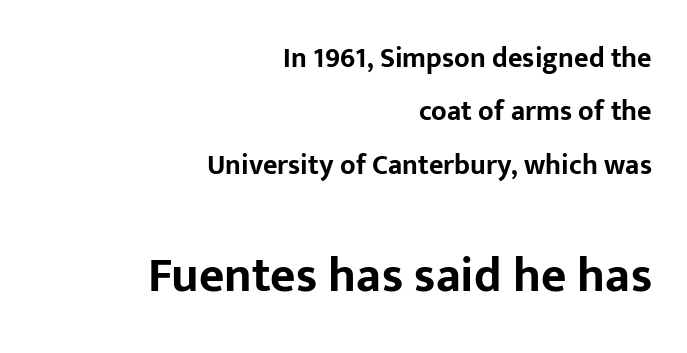
The image shows 49 px bold sans-serif type, upright; set right-aligned, loose line spacing (1.91x), normal letter spacing, not underlined; the second (bottom) block is 1.75x larger; low stroke contrast and a medium x-height.
